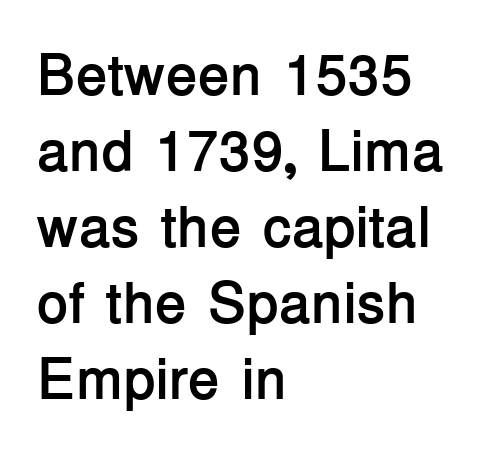
The image shows 58 px semibold sans-serif type, upright; set left-aligned, normal line spacing (1.31x), normal letter spacing, not underlined; low stroke contrast and a medium x-height.
